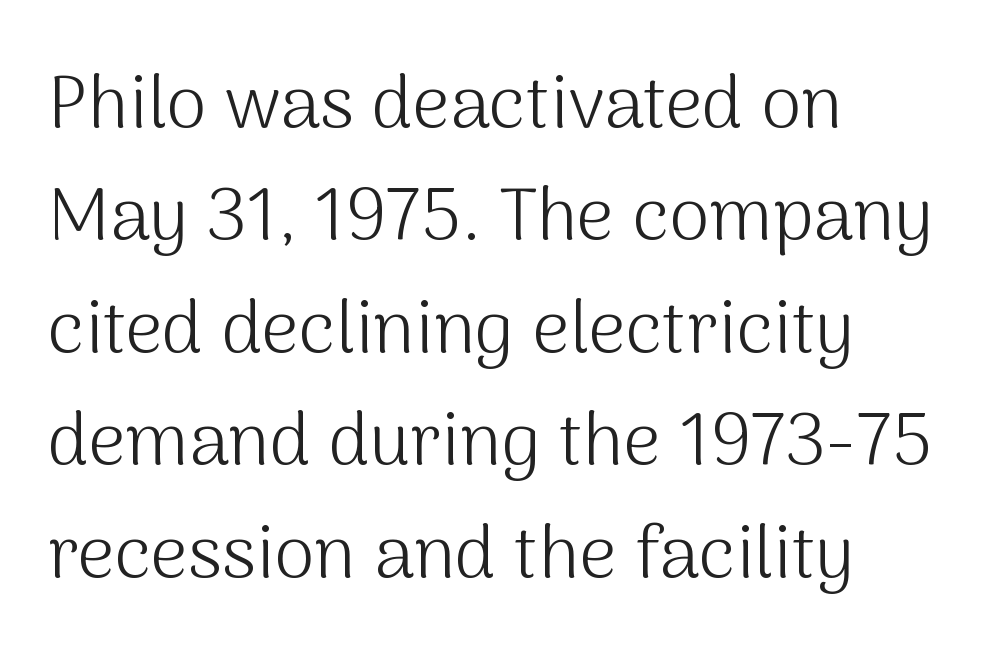
Q: Is the text bold? A: No.
Q: Is the text italic (slanted)? A: No, it is upright.
Q: Is the typeface a serif or a sans-serif typeface? A: Sans-serif.
Q: Is the text underlined? A: No.
Q: How is the paragraph aligned? A: Left-aligned.
Q: Is the spacing between letters normal or unusually wide? A: Normal.
Q: Is the spacing between lines tight, normal or loose? A: Normal.
Q: Width (condensed, normal, or wide)? A: Normal.
Q: Stroke contrast? A: Medium.
Q: x-height? A: Medium.
Q: Monospaced? A: No.
